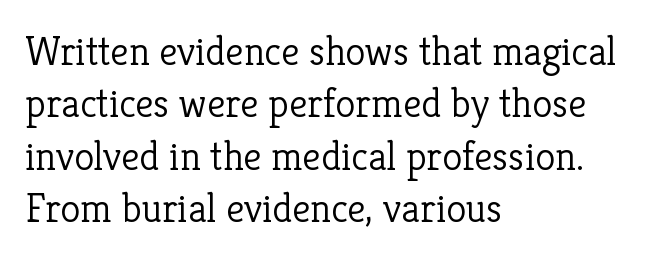
The image shows 41 px light serif type, upright; set left-aligned, normal line spacing (1.28x), normal letter spacing, not underlined; low stroke contrast and a medium x-height.
